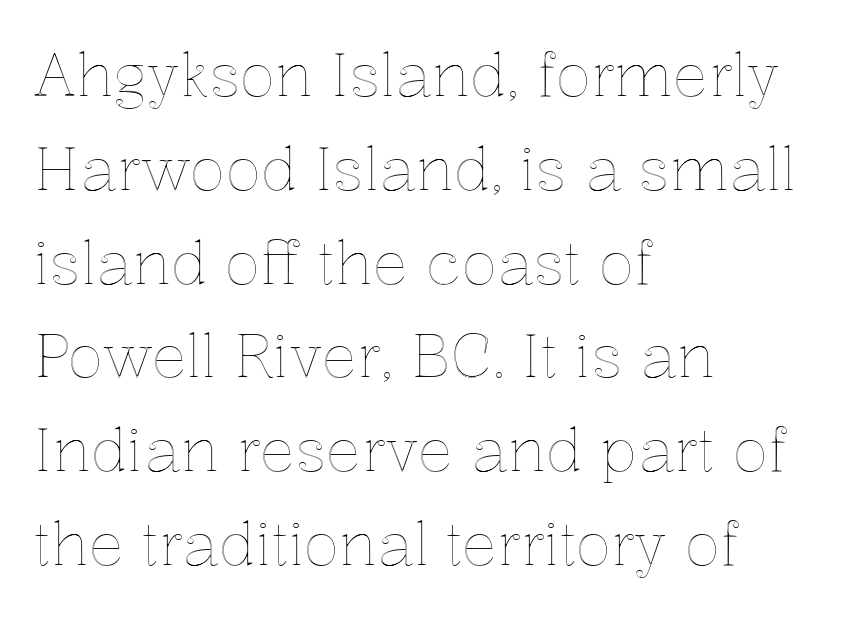
{"italic": "no", "width": "normal", "x_height": "medium", "monospaced": "no", "underline": "no", "align": "left", "line_spacing": "normal", "line_spacing_ratio": 1.59, "letter_spacing": "normal", "letter_spacing_em": 0.0, "glyph_px": 59}
